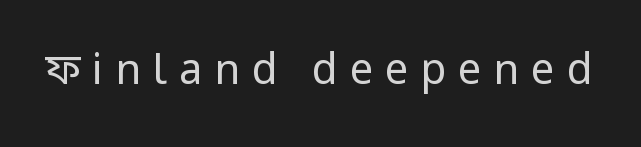
The image shows 42 px regular-weight, condensed sans-serif type, upright; set unusually wide letter spacing (+0.28 em), not underlined; low stroke contrast and a large x-height.
